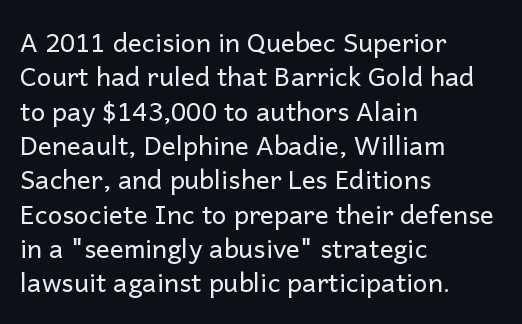
The image shows 26 px text type, upright; set left-aligned, normal line spacing (1.32x), normal letter spacing, not underlined.
